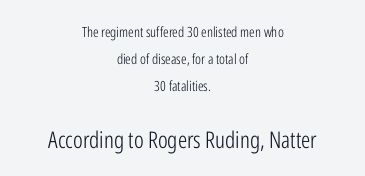
{"italic": "no", "bold": "no", "underline": "no", "align": "center", "line_spacing": "loose", "line_spacing_ratio": 1.94, "letter_spacing": "normal", "letter_spacing_em": 0.0, "larger_block": "second", "size_ratio": 1.64, "glyph_px": 23}
